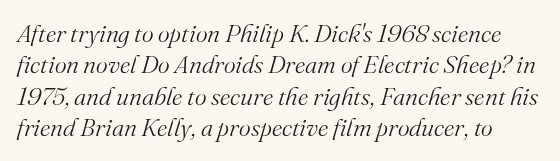
{"italic": "yes", "lean": "right", "slant_degrees": 16, "bold": "no", "underline": "no", "line_spacing": "normal", "line_spacing_ratio": 1.26, "letter_spacing": "normal", "letter_spacing_em": 0.0, "glyph_px": 25}
